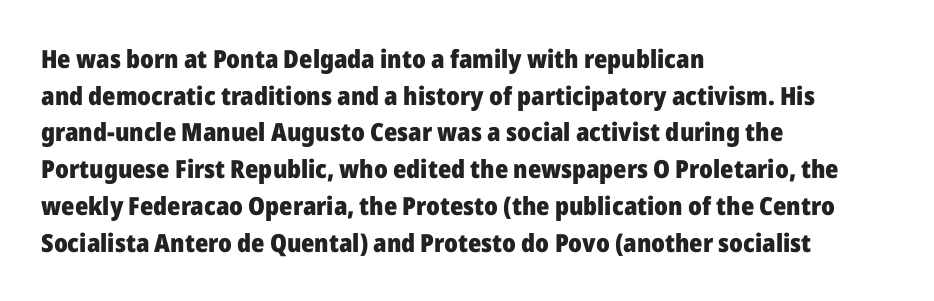
{"italic": "no", "bold": "yes", "underline": "no", "align": "left", "line_spacing": "normal", "line_spacing_ratio": 1.47, "letter_spacing": "normal", "letter_spacing_em": 0.0, "glyph_px": 25}
